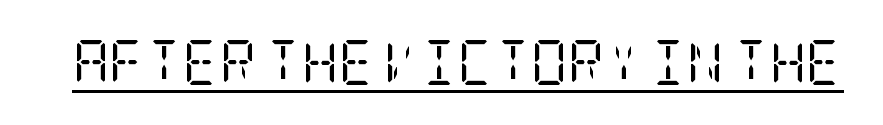
The image shows 45 px regular-weight, condensed serif type, upright; set normal letter spacing, underlined; low stroke contrast and a large x-height.
